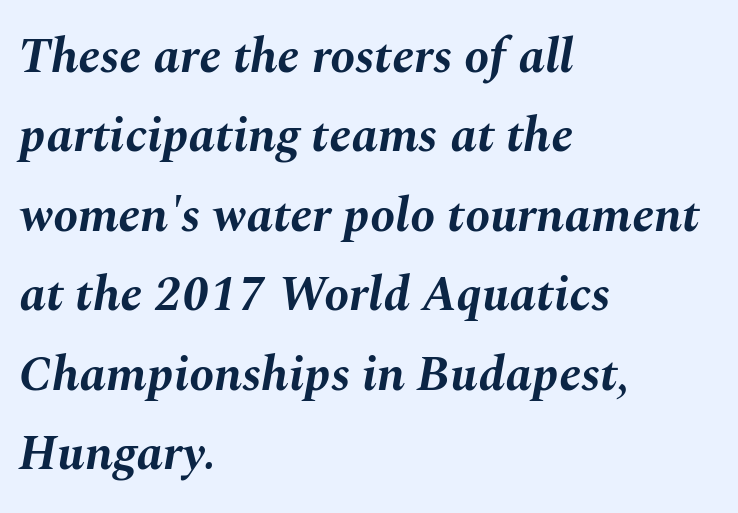
Q: Is the text bold? A: Yes.
Q: Is the text italic (slanted)? A: Yes, it leans right by about 10 degrees.
Q: Is the text underlined? A: No.
Q: How is the paragraph aligned? A: Left-aligned.
Q: Is the spacing between letters normal or unusually wide? A: Normal.
Q: Is the spacing between lines tight, normal or loose? A: Normal.
Q: Width (condensed, normal, or wide)? A: Normal.
Q: Stroke contrast? A: Medium.
Q: x-height? A: Medium.
Q: Monospaced? A: No.
